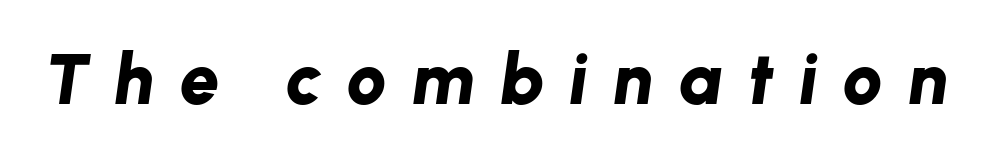
The image shows 71 px bold type, italic (leaning right); set unusually wide letter spacing (+0.35 em), not underlined; low stroke contrast and a medium x-height.
